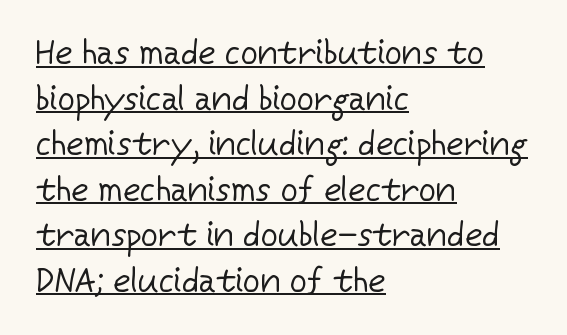
{"serif": "no", "italic": "no", "bold": "no", "weight": "regular", "width": "normal", "stroke_contrast": "low", "x_height": "medium", "monospaced": "no", "underline": "yes", "align": "left", "line_spacing": "normal", "line_spacing_ratio": 1.34, "letter_spacing": "normal", "letter_spacing_em": 0.0, "glyph_px": 34}
